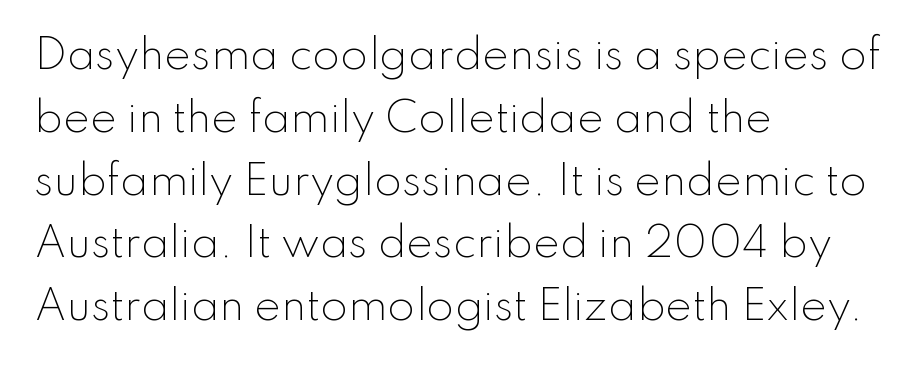
The image shows 40 px light sans-serif type, upright; set left-aligned, normal line spacing (1.57x), normal letter spacing, not underlined; low stroke contrast and a small x-height.
